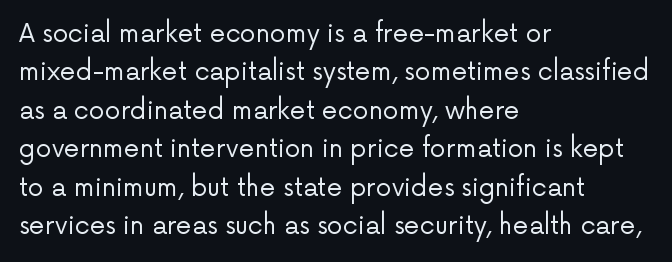
Q: Is the text bold? A: No.
Q: Is the text italic (slanted)? A: No, it is upright.
Q: Is the text underlined? A: No.
Q: How is the paragraph aligned? A: Left-aligned.
Q: Is the spacing between letters normal or unusually wide? A: Normal.
Q: Is the spacing between lines tight, normal or loose? A: Normal.
